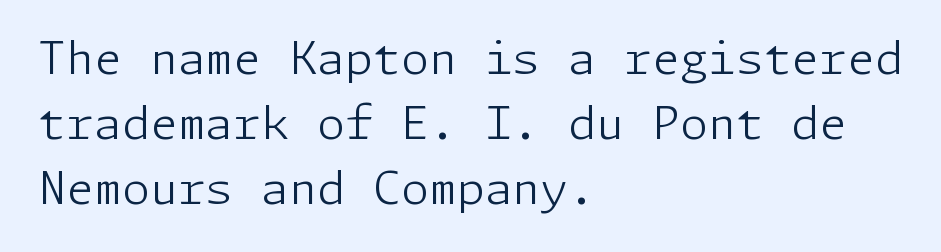
Q: Is the text bold? A: No.
Q: Is the text italic (slanted)? A: No, it is upright.
Q: Is the typeface a serif or a sans-serif typeface? A: Sans-serif.
Q: Is the text underlined? A: No.
Q: How is the paragraph aligned? A: Left-aligned.
Q: Is the spacing between letters normal or unusually wide? A: Normal.
Q: Is the spacing between lines tight, normal or loose? A: Normal.
Q: Width (condensed, normal, or wide)? A: Normal.
Q: Stroke contrast? A: Low.
Q: x-height? A: Medium.
